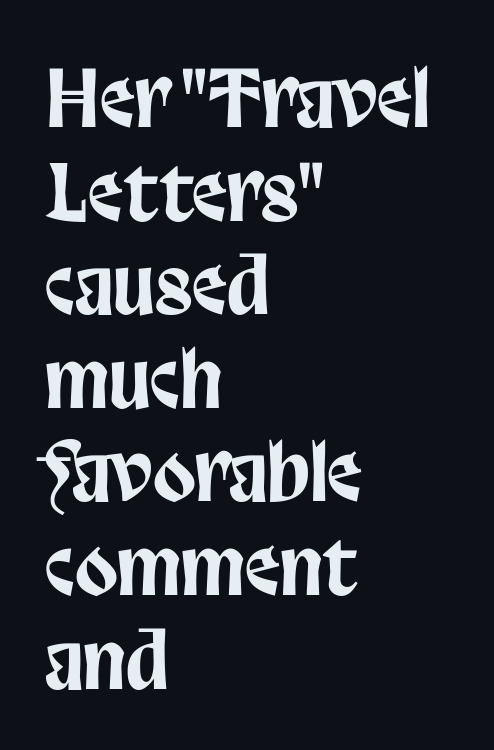
Q: Is the text italic (slanted)? A: No, it is upright.
Q: Is the typeface a serif or a sans-serif typeface? A: Sans-serif.
Q: Is the text underlined? A: No.
Q: How is the paragraph aligned? A: Left-aligned.
Q: Is the spacing between letters normal or unusually wide? A: Normal.
Q: Width (condensed, normal, or wide)? A: Condensed.
Q: Stroke contrast? A: Low.
Q: x-height? A: Large.
Q: Monospaced? A: No.
